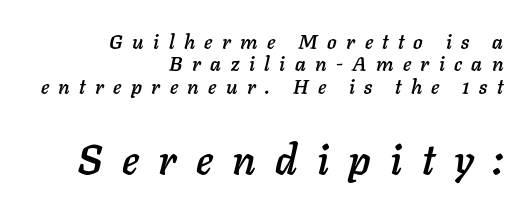
The image shows 41 px text type, italic (leaning right); set right-aligned, tight line spacing (1.12x), unusually wide letter spacing (+0.47 em), not underlined; the second (bottom) block is 2.05x larger; low stroke contrast and a medium x-height.
